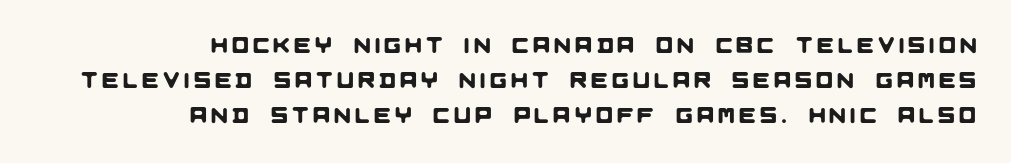
The image shows 22 px text type; set right-aligned, normal line spacing (1.59x), unusually wide letter spacing (+0.2 em), not underlined.
